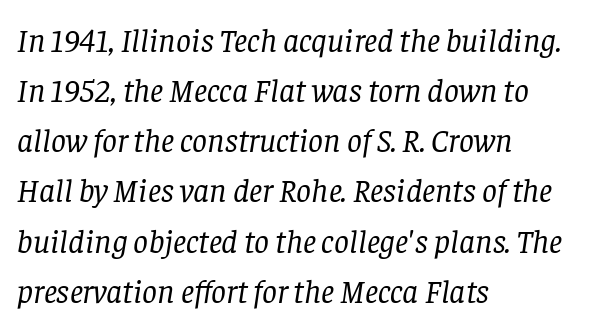
{"serif": "yes", "italic": "yes", "lean": "right", "slant_degrees": 8, "bold": "no", "weight": "regular", "width": "normal", "stroke_contrast": "low", "x_height": "large", "monospaced": "no", "underline": "no", "align": "left", "line_spacing": "normal", "line_spacing_ratio": 1.52, "letter_spacing": "normal", "letter_spacing_em": 0.0, "glyph_px": 33}
